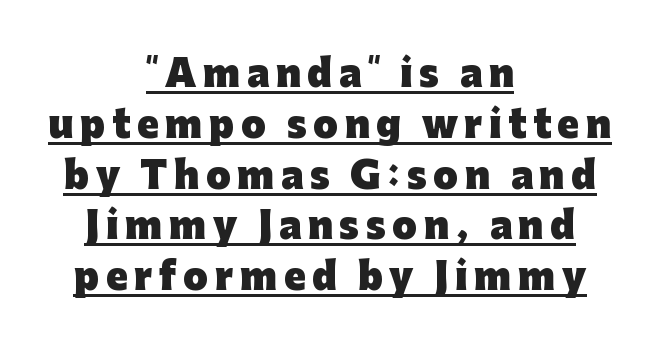
{"serif": "no", "italic": "no", "bold": "yes", "weight": "heavy", "width": "normal", "stroke_contrast": "low", "x_height": "medium", "monospaced": "no", "underline": "yes", "align": "center", "line_spacing": "normal", "line_spacing_ratio": 1.41, "glyph_px": 36}
